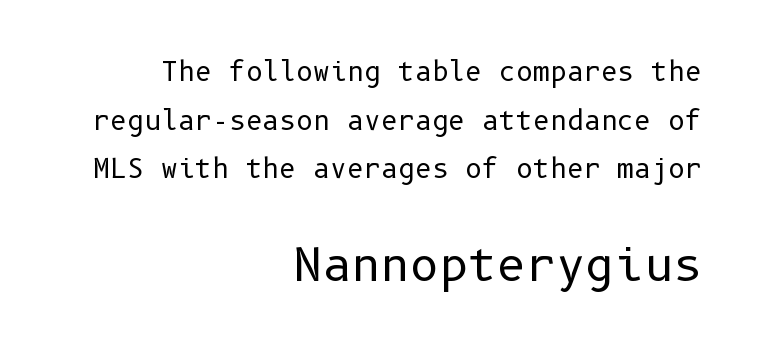
{"serif": "no", "italic": "no", "bold": "no", "weight": "regular", "width": "normal", "stroke_contrast": "low", "x_height": "medium", "underline": "no", "align": "right", "line_spacing_ratio": 1.87, "letter_spacing": "normal", "letter_spacing_em": 0.0, "larger_block": "second", "size_ratio": 1.73, "glyph_px": 45}
